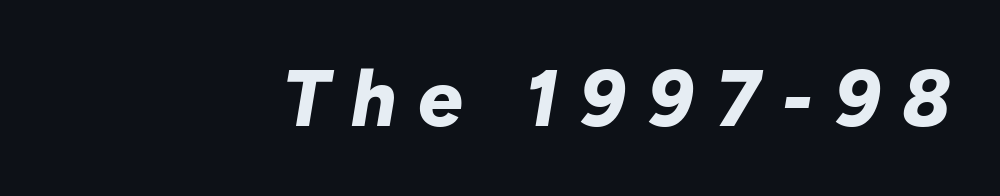
The tracking reads as deliberately expanded to a designer's eye. Look at the stroke-to-counter ratio: heavy, a bold. The passage shown is not underscored anywhere. Note the varied advance widths — an 'i' is clearly narrower than an 'm'. Looking at the ascenders, they clearly lean. A flush-right, rag-left setting is used for this passage.
